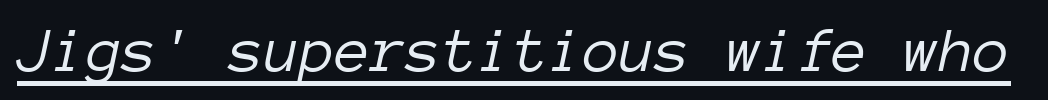
Q: Is the text bold? A: No.
Q: Is the text italic (slanted)? A: Yes, it leans right by about 12 degrees.
Q: Is the text underlined? A: Yes.
Q: Is the spacing between letters normal or unusually wide? A: Normal.
Q: Width (condensed, normal, or wide)? A: Normal.
Q: Stroke contrast? A: Low.
Q: x-height? A: Medium.
Q: Monospaced? A: Yes.
